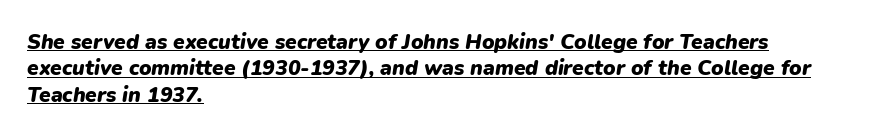
Q: Is the text bold? A: Yes.
Q: Is the text italic (slanted)? A: Yes, it leans right by about 9 degrees.
Q: Is the text underlined? A: Yes.
Q: How is the paragraph aligned? A: Left-aligned.
Q: Is the spacing between letters normal or unusually wide? A: Normal.
Q: Is the spacing between lines tight, normal or loose? A: Normal.
